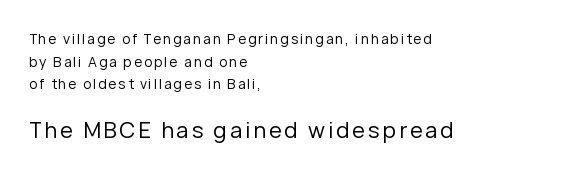
The image shows 22 px text type, upright; set left-aligned, normal line spacing (1.61x), not underlined; the second (bottom) block is 1.57x larger.
